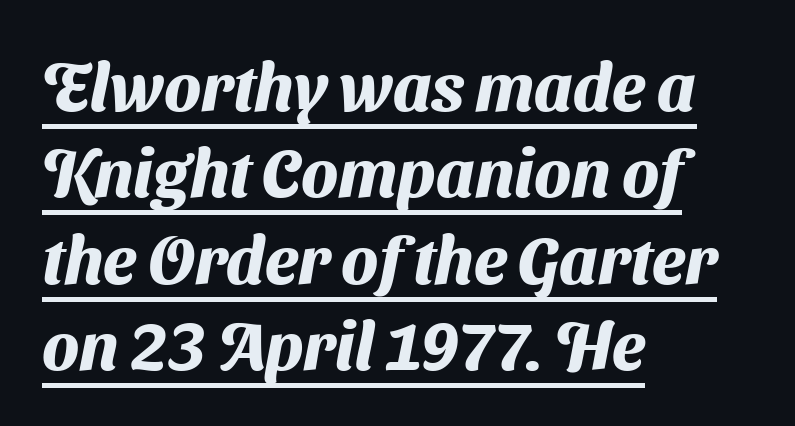
The image shows 67 px heavy sans-serif type; set left-aligned, normal line spacing (1.29x), normal letter spacing, underlined; medium stroke contrast and a medium x-height.
